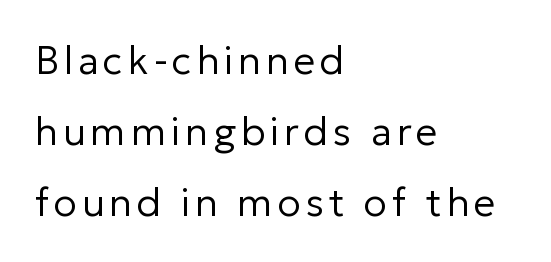
Q: Is the text bold? A: No.
Q: Is the text italic (slanted)? A: No, it is upright.
Q: Is the typeface a serif or a sans-serif typeface? A: Sans-serif.
Q: Is the text underlined? A: No.
Q: How is the paragraph aligned? A: Left-aligned.
Q: Width (condensed, normal, or wide)? A: Normal.
Q: Stroke contrast? A: Low.
Q: x-height? A: Medium.
Q: Monospaced? A: No.
